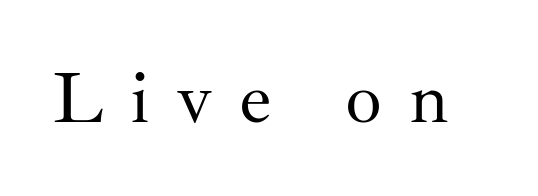
Tracking value appears strongly positive — letters spread wide. You could not count columns in this text — the font is proportionally spaced. The typeface chosen for these lines features serifs. A typesetter would mark this as roman, not italic.
